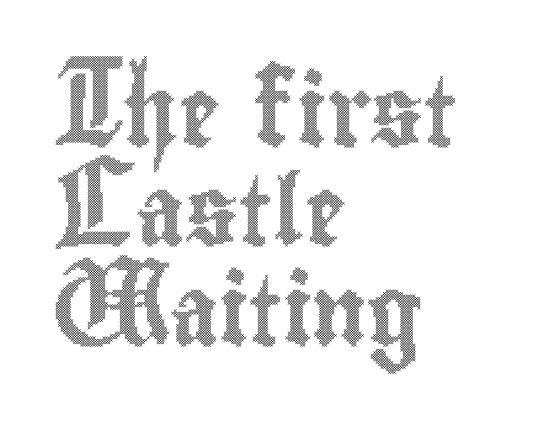
Q: Is the text italic (slanted)? A: No, it is upright.
Q: Is the text underlined? A: No.
Q: How is the paragraph aligned? A: Left-aligned.
Q: Is the spacing between letters normal or unusually wide? A: Normal.
Q: Is the spacing between lines tight, normal or loose? A: Normal.
Q: Width (condensed, normal, or wide)? A: Condensed.
Q: x-height? A: Small.
Q: Monospaced? A: No.
